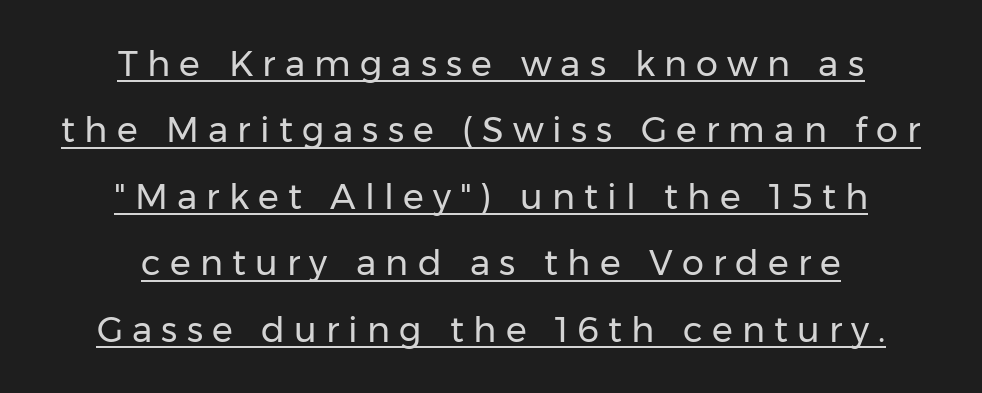
{"serif": "no", "italic": "no", "bold": "no", "weight": "regular", "width": "normal", "stroke_contrast": "low", "x_height": "medium", "monospaced": "no", "underline": "yes", "align": "center", "line_spacing": "loose", "line_spacing_ratio": 1.9, "letter_spacing": "wide", "letter_spacing_em": 0.26, "glyph_px": 35}
